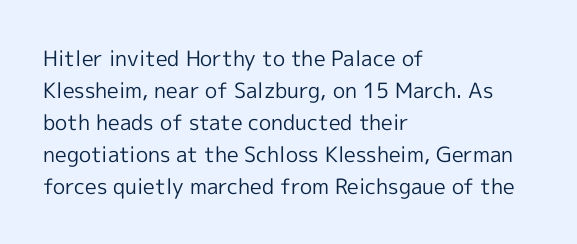
Q: Is the text bold? A: No.
Q: Is the text italic (slanted)? A: No, it is upright.
Q: Is the text underlined? A: No.
Q: How is the paragraph aligned? A: Left-aligned.
Q: Is the spacing between letters normal or unusually wide? A: Normal.
Q: Is the spacing between lines tight, normal or loose? A: Normal.
